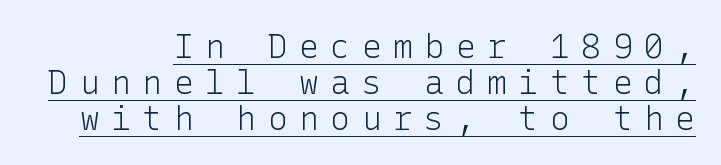
Q: Is the text bold? A: No.
Q: Is the text italic (slanted)? A: No, it is upright.
Q: Is the typeface a serif or a sans-serif typeface? A: Sans-serif.
Q: Is the text underlined? A: Yes.
Q: Is the spacing between letters normal or unusually wide? A: Unusually wide.
Q: Is the spacing between lines tight, normal or loose? A: Tight.
Q: Width (condensed, normal, or wide)? A: Normal.
Q: Stroke contrast? A: Low.
Q: x-height? A: Medium.
